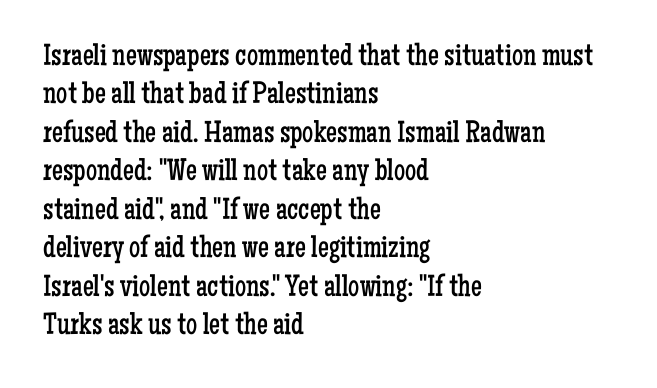
Look at the bottom of the vertical strokes: they flare into serifs here. Decoration check: the copy has no underline. The passage shown is typed in a proportional face where columns would drift. The passage shown is not bold in any degree.
